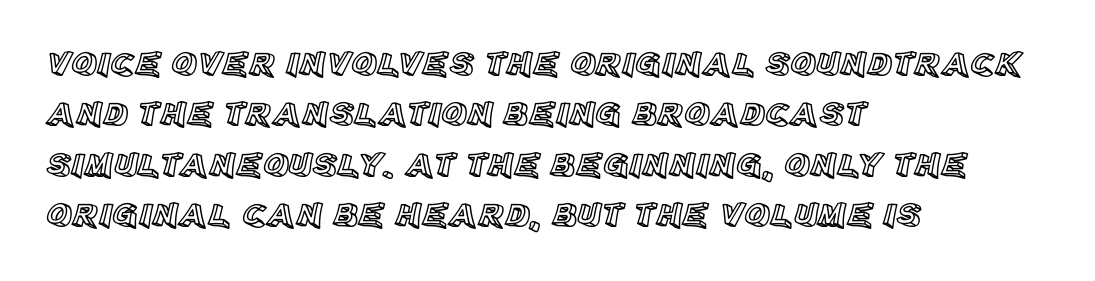
{"width": "normal", "x_height": "large", "monospaced": "no", "underline": "no", "align": "left", "line_spacing": "normal", "line_spacing_ratio": 1.44, "letter_spacing": "normal", "letter_spacing_em": 0.0, "glyph_px": 35}
